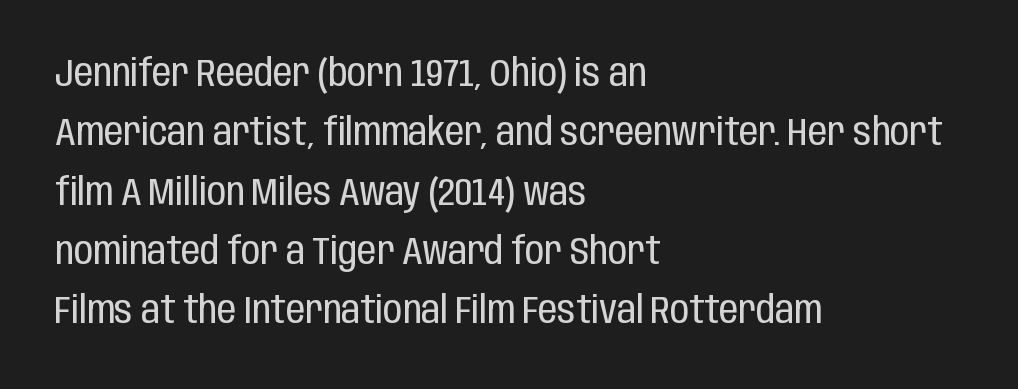
Standard letterfit; no display-style spreading of the glyphs. The lines sit at an ordinary, default distance from one another. The text was rendered using a sans face with plain stroke endings. Weight: not bold — regular or lighter. Upright lettering throughout. Layout note: lines flush left.
